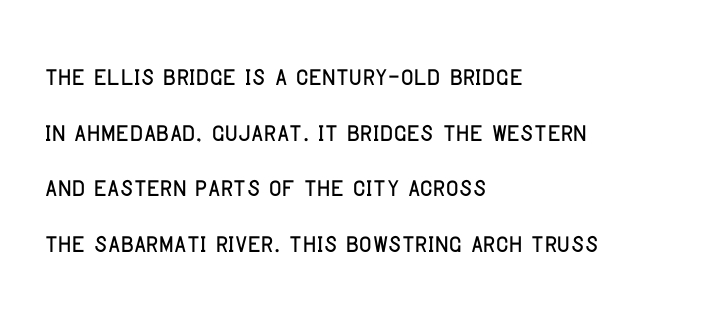
{"serif": "no", "italic": "no", "width": "condensed", "stroke_contrast": "low", "x_height": "large", "monospaced": "no", "underline": "no", "align": "left", "line_spacing": "normal", "line_spacing_ratio": 1.59, "letter_spacing": "normal", "letter_spacing_em": 0.0, "glyph_px": 35}
